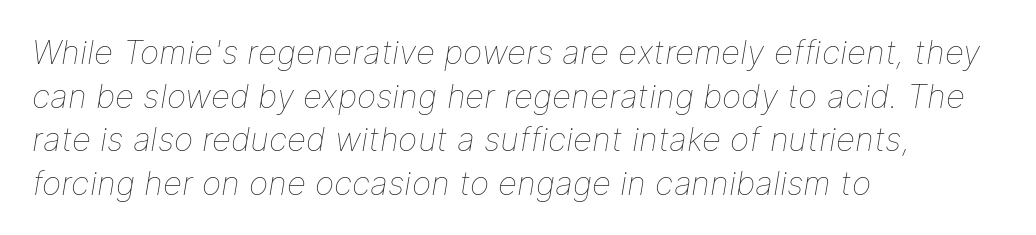
Q: Is the text bold? A: No.
Q: Is the text italic (slanted)? A: Yes, it leans right by about 9 degrees.
Q: Is the text underlined? A: No.
Q: How is the paragraph aligned? A: Left-aligned.
Q: Is the spacing between letters normal or unusually wide? A: Normal.
Q: Is the spacing between lines tight, normal or loose? A: Normal.
Q: Width (condensed, normal, or wide)? A: Normal.
Q: Stroke contrast? A: Low.
Q: x-height? A: Medium.
Q: Monospaced? A: No.
